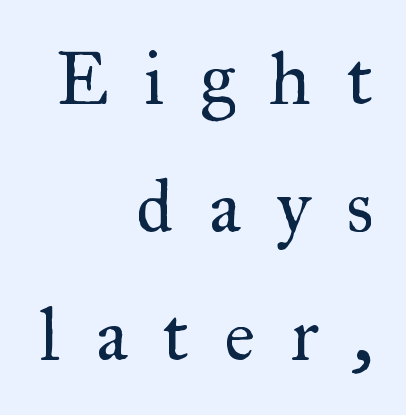
{"serif": "yes", "italic": "no", "bold": "no", "weight": "regular", "width": "normal", "stroke_contrast": "medium", "x_height": "small", "monospaced": "no", "underline": "no", "align": "right", "line_spacing_ratio": 1.73, "letter_spacing": "wide", "letter_spacing_em": 0.48, "glyph_px": 74}
